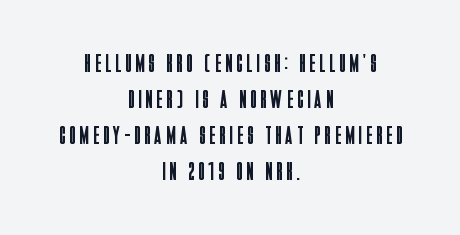
The image shows 26 px text type, upright; set centered, normal line spacing (1.39x), not underlined.
